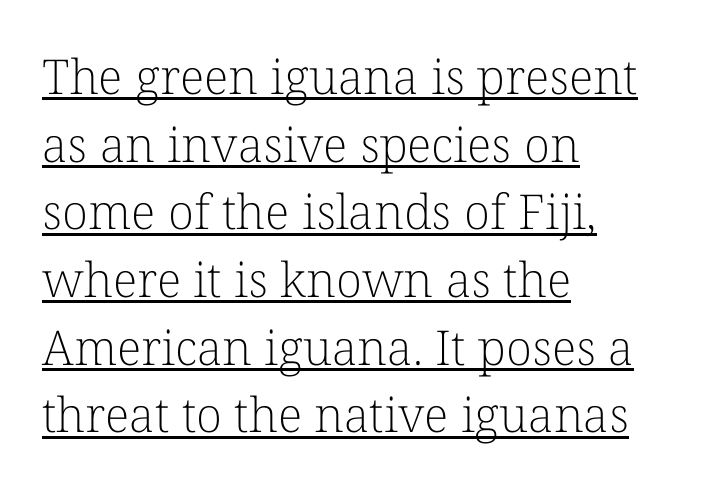
The image shows 48 px light serif type, upright; set left-aligned, normal line spacing (1.41x), normal letter spacing, underlined; low stroke contrast and a medium x-height.
